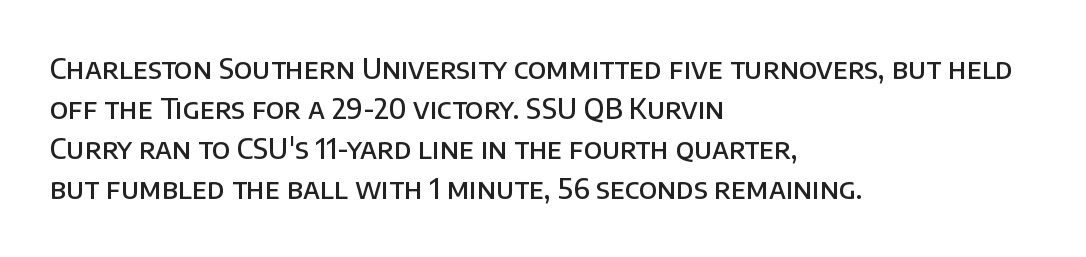
Character widths vary here, with narrow letters taking less room than wide ones. The gap between lines stays unmarked. No extra tracking has been applied to these lines. Posture: vertical. The lines in this sample share a left origin and differ only in where they stop.
